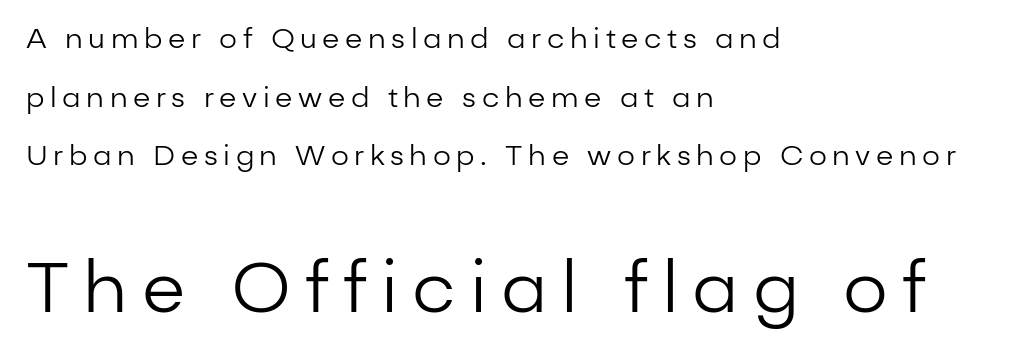
{"serif": "no", "italic": "no", "bold": "no", "weight": "regular", "width": "normal", "stroke_contrast": "low", "x_height": "medium", "monospaced": "no", "underline": "no", "align": "left", "line_spacing": "loose", "line_spacing_ratio": 2.09, "letter_spacing": "wide", "letter_spacing_em": 0.2, "larger_block": "second", "size_ratio": 2.5, "glyph_px": 70}
